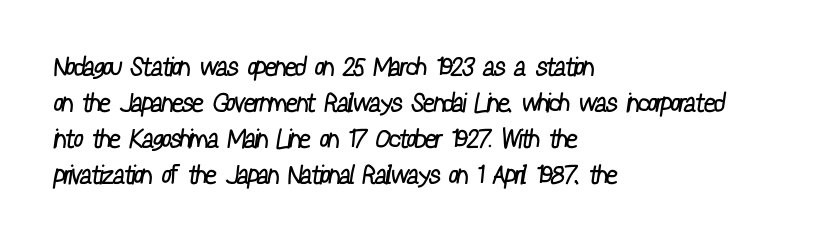
A normal amount of white space separates one row of letters from the next. Stems here are at most as thick as an everyday book face. A classic flush-left, rag-right setting is used for this passage. The zone under the glyphs is completely vacant.
